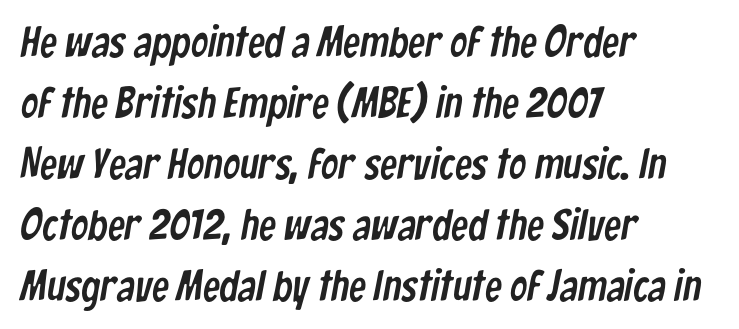
{"serif": "no", "width": "condensed", "stroke_contrast": "low", "x_height": "medium", "monospaced": "no", "underline": "no", "align": "left", "line_spacing": "normal", "line_spacing_ratio": 1.42, "letter_spacing": "normal", "letter_spacing_em": 0.0, "glyph_px": 43}
